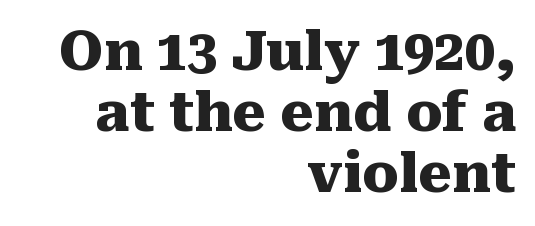
The image shows 54 px heavy serif type, upright; set right-aligned, tight line spacing (1.13x), normal letter spacing, not underlined; medium stroke contrast and a medium x-height.
